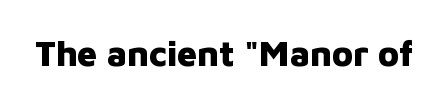
The image shows 35 px heavy sans-serif type, upright; set normal letter spacing, not underlined; low stroke contrast and a medium x-height.
